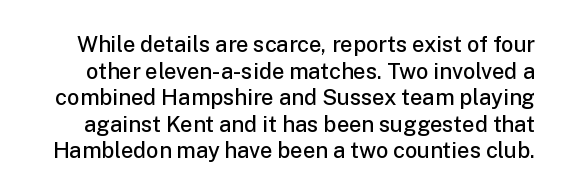
The image shows 22 px text type, upright; set line spacing 1.21x, normal letter spacing, not underlined.
